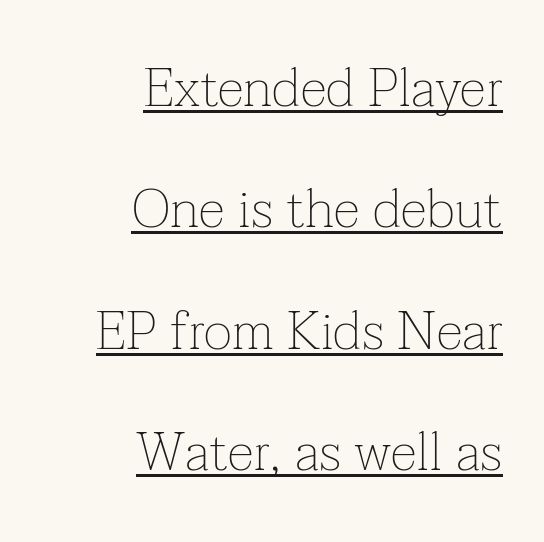
Q: Is the text bold? A: No.
Q: Is the text italic (slanted)? A: No, it is upright.
Q: Is the typeface a serif or a sans-serif typeface? A: Serif.
Q: Is the text underlined? A: Yes.
Q: How is the paragraph aligned? A: Right-aligned.
Q: Is the spacing between letters normal or unusually wide? A: Normal.
Q: Is the spacing between lines tight, normal or loose? A: Loose.
Q: Width (condensed, normal, or wide)? A: Normal.
Q: Stroke contrast? A: Low.
Q: x-height? A: Medium.
Q: Monospaced? A: No.
